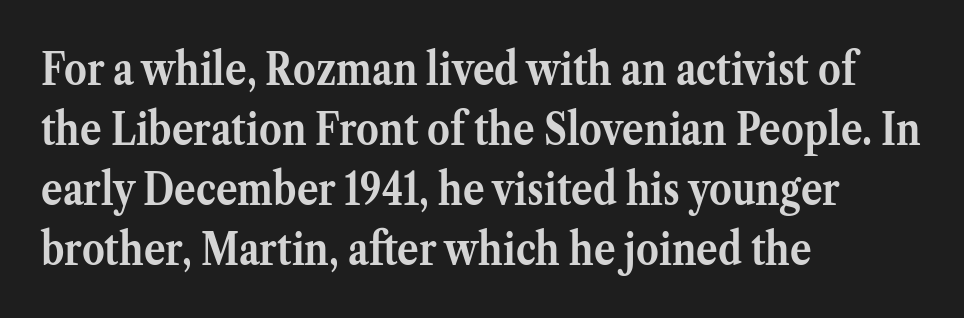
{"serif": "yes", "italic": "no", "bold": "yes", "weight": "semibold", "width": "normal", "stroke_contrast": "medium", "x_height": "medium", "monospaced": "no", "underline": "no", "align": "left", "line_spacing": "normal", "line_spacing_ratio": 1.33, "letter_spacing": "normal", "letter_spacing_em": 0.0, "glyph_px": 45}
